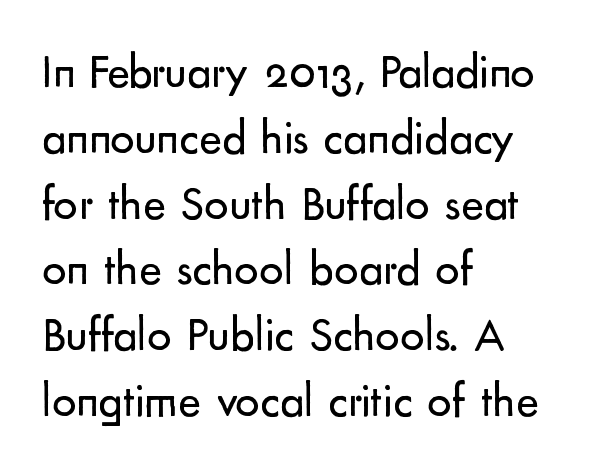
Q: Is the text bold? A: No.
Q: Is the text italic (slanted)? A: No, it is upright.
Q: Is the typeface a serif or a sans-serif typeface? A: Sans-serif.
Q: Is the text underlined? A: No.
Q: How is the paragraph aligned? A: Left-aligned.
Q: Is the spacing between letters normal or unusually wide? A: Normal.
Q: Is the spacing between lines tight, normal or loose? A: Normal.
Q: Width (condensed, normal, or wide)? A: Normal.
Q: Stroke contrast? A: Low.
Q: x-height? A: Small.
Q: Monospaced? A: No.
